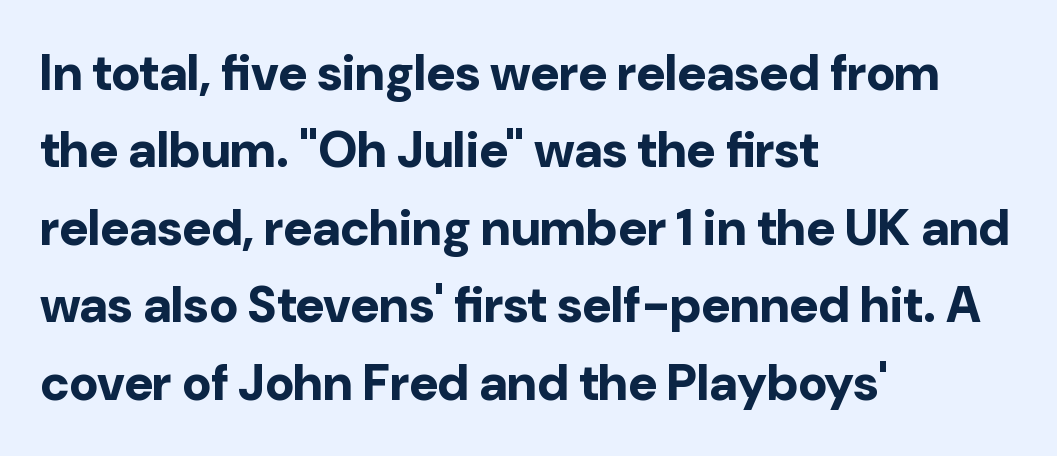
The face used here is proportionally spaced, like ordinary book or web type. Reading down the column, the eye jumps a familiar distance to each next line. Unlike a traditional serif, this face leaves its strokes unadorned. Each glyph is drawn with heavy, bold strokes. Does the copy run flush right? No — it runs flush left. This rendering leaves character spacing at its baseline value.
